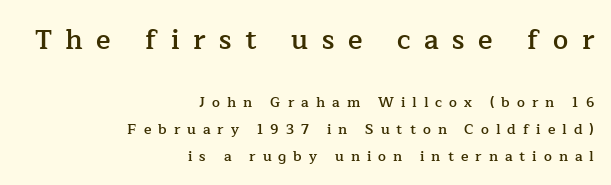
The image shows 27 px text type, upright; set right-aligned, loose line spacing (1.91x), unusually wide letter spacing (+0.5 em), not underlined; the first (top) block is 1.93x larger.
